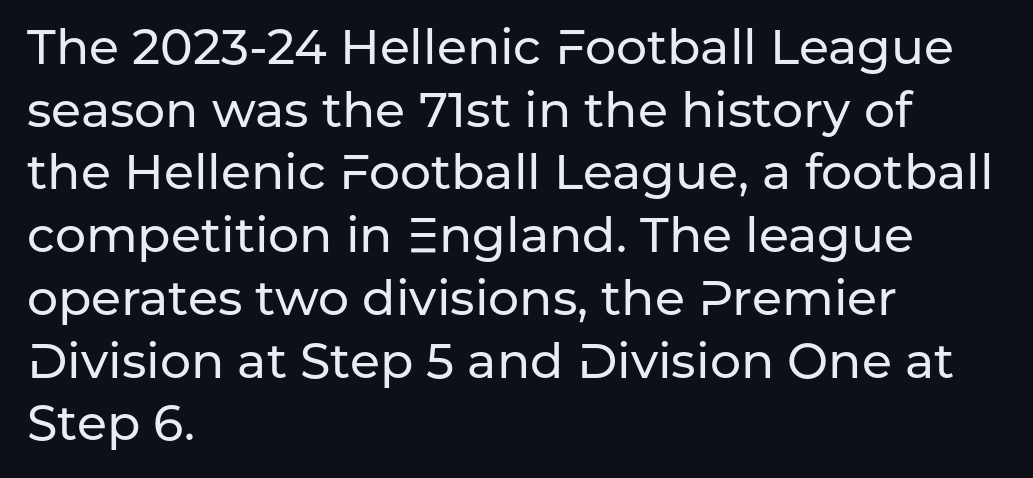
{"serif": "no", "italic": "no", "width": "normal", "stroke_contrast": "low", "x_height": "medium", "monospaced": "no", "underline": "no", "align": "left", "line_spacing": "normal", "line_spacing_ratio": 1.28, "letter_spacing": "normal", "letter_spacing_em": 0.0, "glyph_px": 49}
